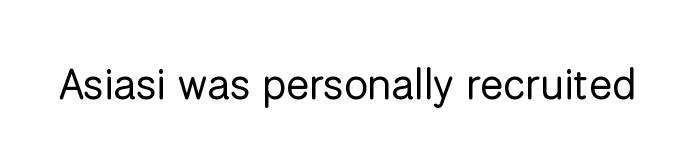
{"serif": "no", "italic": "no", "bold": "no", "weight": "regular", "width": "normal", "stroke_contrast": "low", "x_height": "medium", "monospaced": "no", "underline": "no", "letter_spacing": "normal", "letter_spacing_em": 0.0, "glyph_px": 43}
